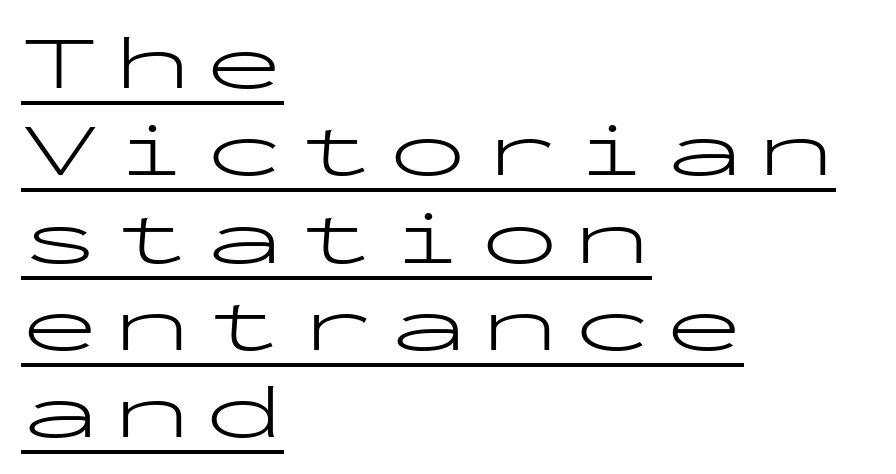
Horizontal alignment here is leftward, the default for most running prose. Check where the strokes stop: nothing finishes them off — pure sans. The passage shown is underscored from start to finish. You could barely slide anything between these rows.
